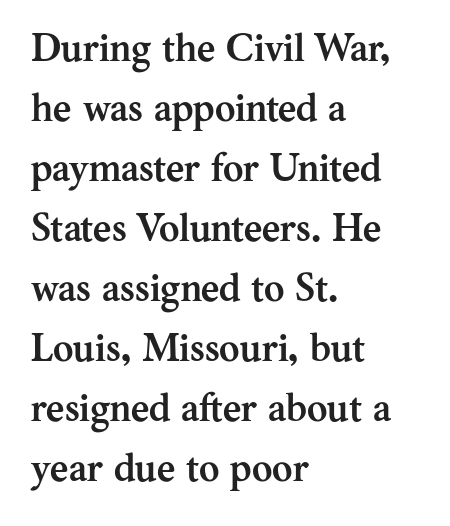
To sum up the face: it has serifs. Is the letter spacing exaggerated? No — it looks like the ordinary default. What's the leading like? Ordinary, nothing unusual. Heft: maximum for text — a bold. The lettering holds an erect, upright posture throughout.
